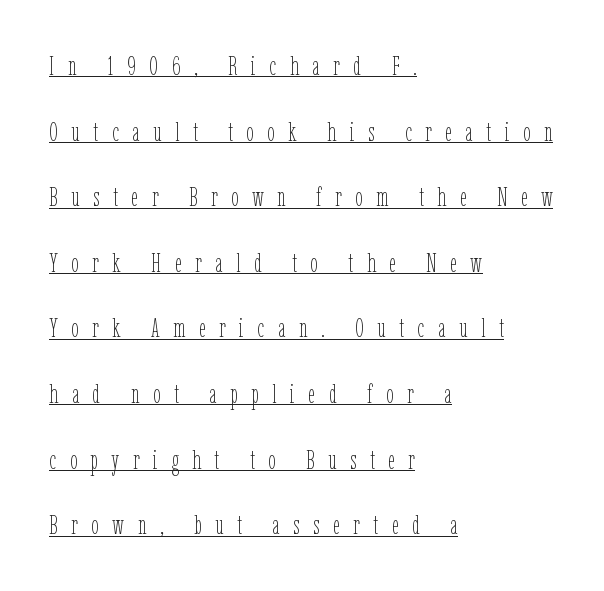
{"italic": "no", "bold": "no", "underline": "yes", "align": "left", "line_spacing": "loose", "line_spacing_ratio": 2.43, "letter_spacing": "wide", "letter_spacing_em": 0.5, "glyph_px": 27}
